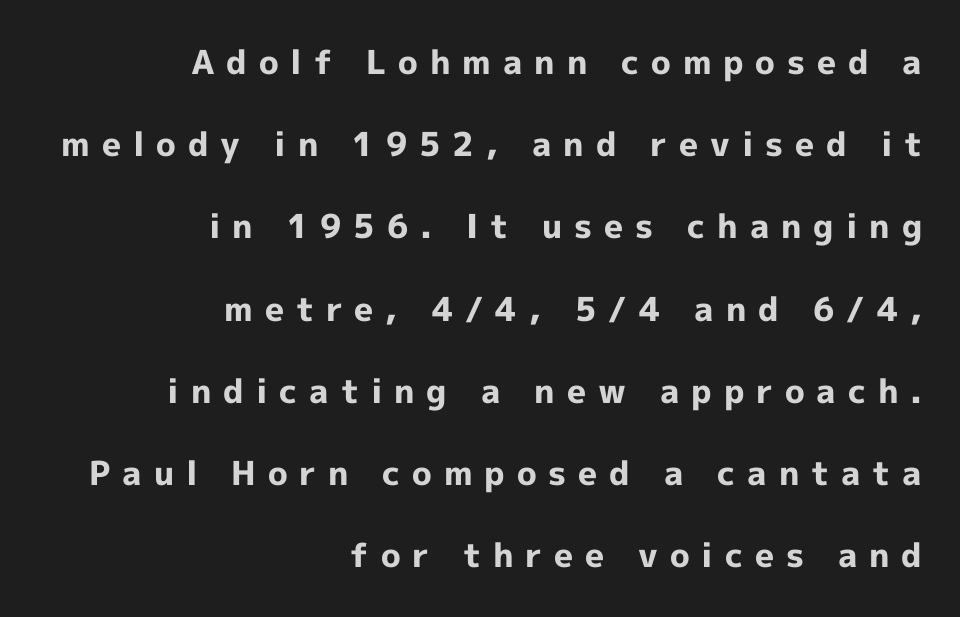
This block would shrink considerably if given ordinary leading; it's expanded now. I'd call this a sans setting — the letters go barefoot. Typesetter's note: full bold, strokes at maximum text heaviness. Tall strokes in this sample are plumb rather than angled. Visually the block forms a straight wall on the right and a jagged coastline on the left. The passage shown is typed in a proportional face where columns would drift.
